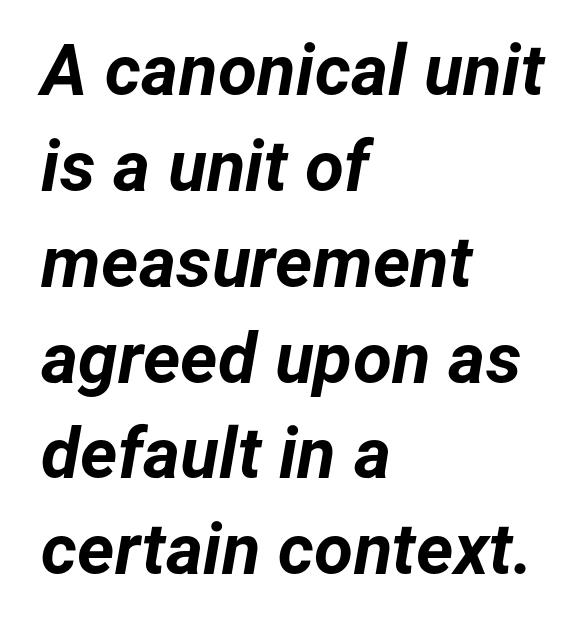
Q: Is the text bold? A: Yes.
Q: Is the text italic (slanted)? A: Yes, it leans right by about 12 degrees.
Q: Is the text underlined? A: No.
Q: How is the paragraph aligned? A: Left-aligned.
Q: Is the spacing between letters normal or unusually wide? A: Normal.
Q: Is the spacing between lines tight, normal or loose? A: Normal.
Q: Width (condensed, normal, or wide)? A: Normal.
Q: Stroke contrast? A: Low.
Q: x-height? A: Medium.
Q: Monospaced? A: No.
